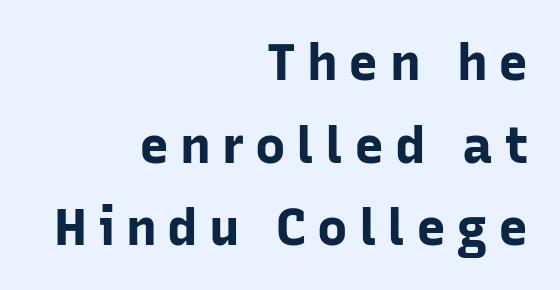
The letters stand upright; this is a roman face. Honestly, there is no underline to notice here at all. The face used here is proportionally spaced, like ordinary book or web type. A normal amount of white space separates one row of letters from the next. Heavy-handed strokes throughout: this text is bold. Examine the stroke ends and you'll find no serifs.
